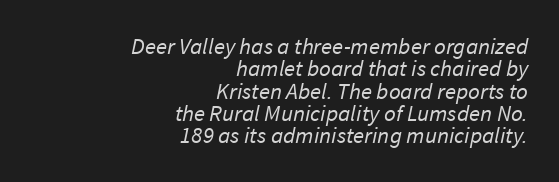
Spacing between characters is what you'd get straight out of the box. This block would grow much taller if given ordinary leading; it's compressed now. Bare-footed words on every line. The characters are drawn with everyday or finer stroke widths. The rendering anchors every line to the right-hand side.
